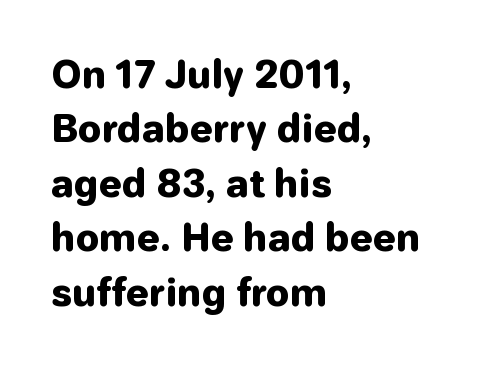
{"serif": "no", "italic": "no", "bold": "yes", "weight": "heavy", "width": "normal", "stroke_contrast": "low", "x_height": "medium", "monospaced": "no", "underline": "no", "align": "left", "line_spacing": "normal", "line_spacing_ratio": 1.47, "letter_spacing": "normal", "letter_spacing_em": 0.0, "glyph_px": 37}
